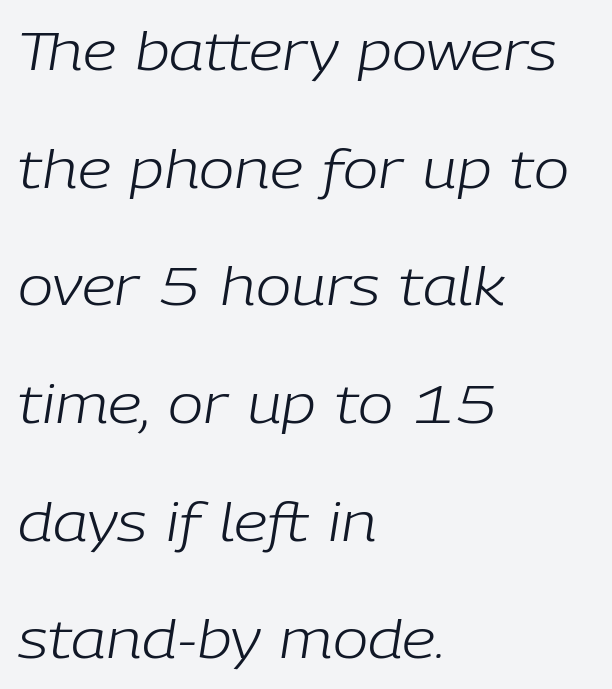
Words float on clear page, feet unadorned. Typeset ragged right — the left edge is the straight one. This sample trades compactness for vertical openness between lines. Is this a heavy cut? Hardly; it is regular or lighter. The font's italic variant was chosen for this text.
